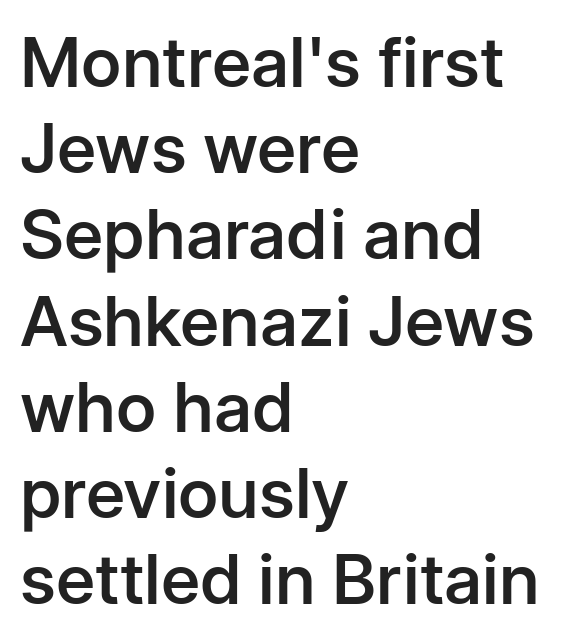
Q: Is the text bold? A: Semi-bold.
Q: Is the text italic (slanted)? A: No, it is upright.
Q: Is the typeface a serif or a sans-serif typeface? A: Sans-serif.
Q: Is the text underlined? A: No.
Q: How is the paragraph aligned? A: Left-aligned.
Q: Is the spacing between letters normal or unusually wide? A: Normal.
Q: Is the spacing between lines tight, normal or loose? A: Normal.
Q: Width (condensed, normal, or wide)? A: Normal.
Q: Stroke contrast? A: Low.
Q: x-height? A: Medium.
Q: Monospaced? A: No.
